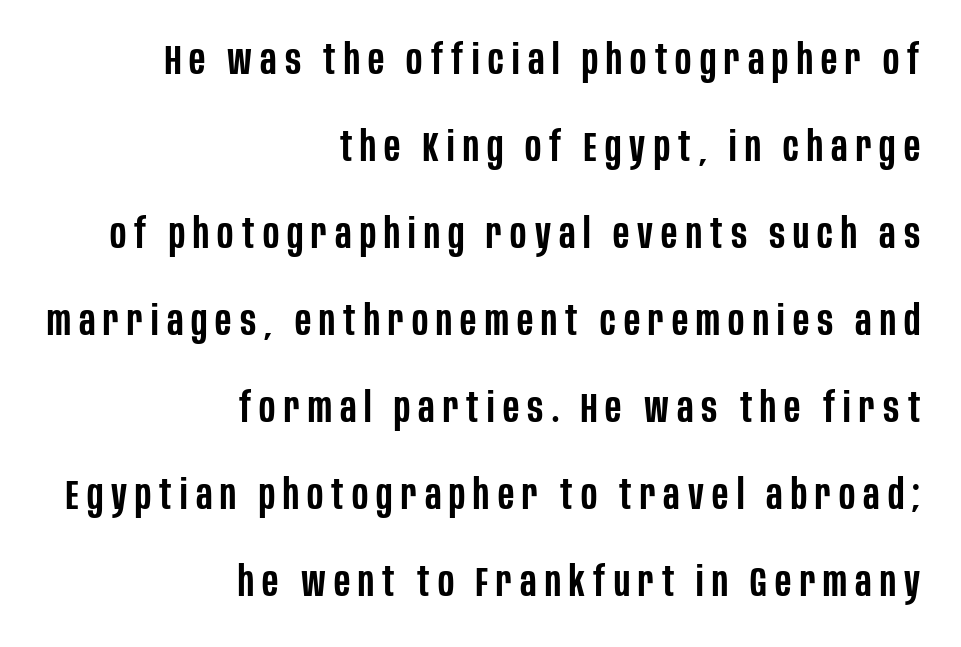
Q: Is the text bold? A: Semi-bold.
Q: Is the text italic (slanted)? A: No, it is upright.
Q: Is the typeface a serif or a sans-serif typeface? A: Sans-serif.
Q: Is the text underlined? A: No.
Q: How is the paragraph aligned? A: Right-aligned.
Q: Is the spacing between letters normal or unusually wide? A: Unusually wide.
Q: Is the spacing between lines tight, normal or loose? A: Loose.
Q: Width (condensed, normal, or wide)? A: Condensed.
Q: Stroke contrast? A: Low.
Q: x-height? A: Large.
Q: Monospaced? A: No.
